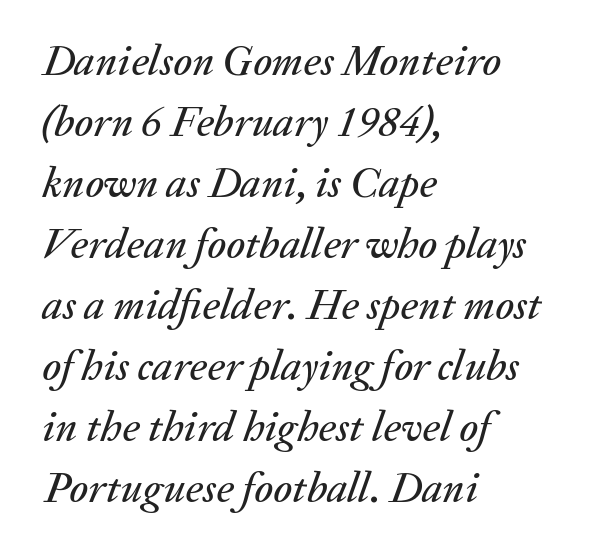
Q: Is the text italic (slanted)? A: Yes, it leans right by about 20 degrees.
Q: Is the text underlined? A: No.
Q: How is the paragraph aligned? A: Left-aligned.
Q: Is the spacing between letters normal or unusually wide? A: Normal.
Q: Is the spacing between lines tight, normal or loose? A: Normal.
Q: Width (condensed, normal, or wide)? A: Normal.
Q: Stroke contrast? A: Medium.
Q: x-height? A: Medium.
Q: Monospaced? A: No.
